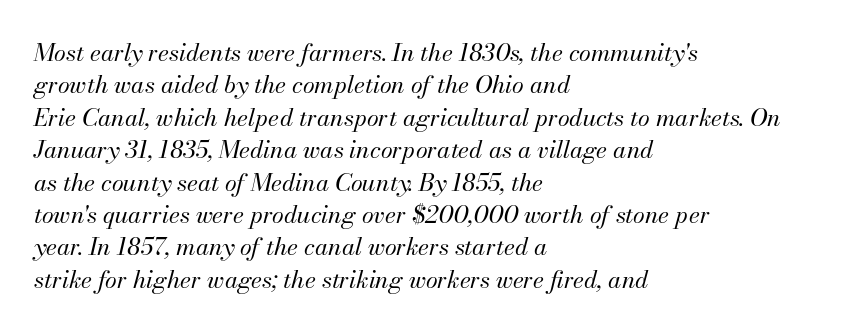
{"italic": "yes", "lean": "right", "slant_degrees": 13, "bold": "no", "underline": "no", "align": "left", "line_spacing": "normal", "line_spacing_ratio": 1.35, "letter_spacing": "normal", "letter_spacing_em": 0.0, "glyph_px": 24}
